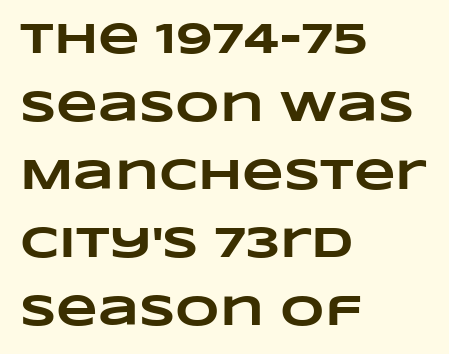
The letters sit at their default tracking, neither squeezed nor spread. Its strokes are broad and dark, the hallmark of bold type. The letters advance in unequal steps, a hallmark of proportional type. The text block is weighted toward the left margin, trailing off unevenly rightward.
